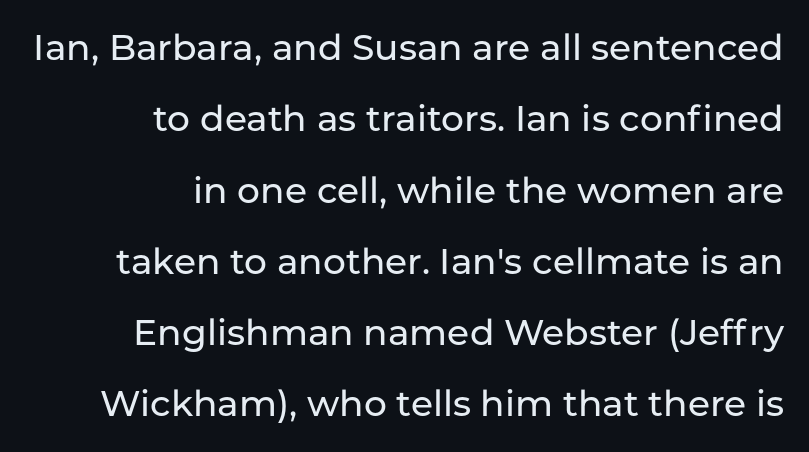
{"serif": "no", "italic": "no", "width": "normal", "stroke_contrast": "low", "x_height": "medium", "monospaced": "no", "underline": "no", "align": "right", "line_spacing": "loose", "line_spacing_ratio": 1.98, "letter_spacing": "normal", "letter_spacing_em": 0.0, "glyph_px": 36}
